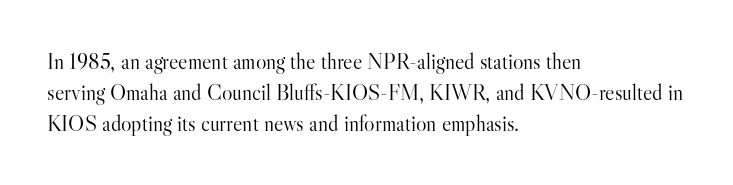
The words here are not underlined. Default kerning and tracking; the words read as compact shapes. The paragraph shown leans on its left margin. Posture: straight, roman, zero tilt. Vertical stems look standard width or narrower in stroke. Vertical spacing — default.
